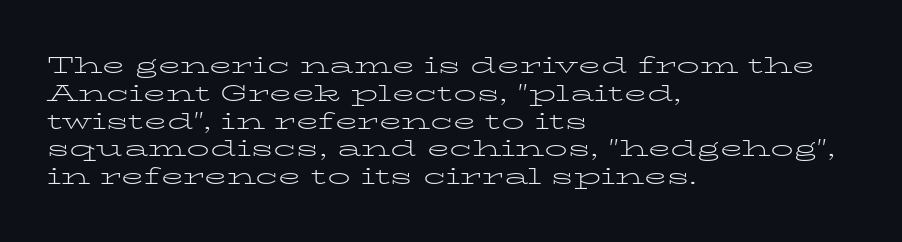
Italic: no, the glyphs are upright roman. Typeset ragged right — the left edge is the straight one. The gaps between neighbouring characters are ordinary and unremarkable. No letter is thick-stroked: the sample isn't bold. Lines of text with bare space underneath.
